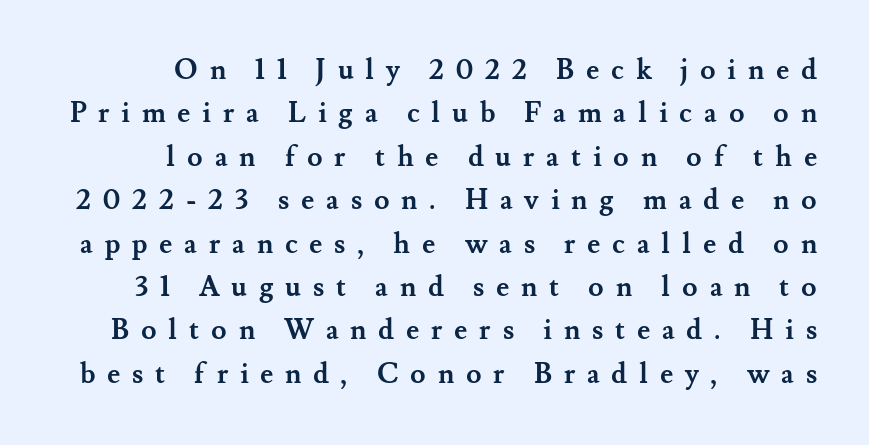
The image shows 28 px semibold serif type, upright; set normal line spacing (1.55x), unusually wide letter spacing (+0.42 em), not underlined; medium stroke contrast and a small x-height.
